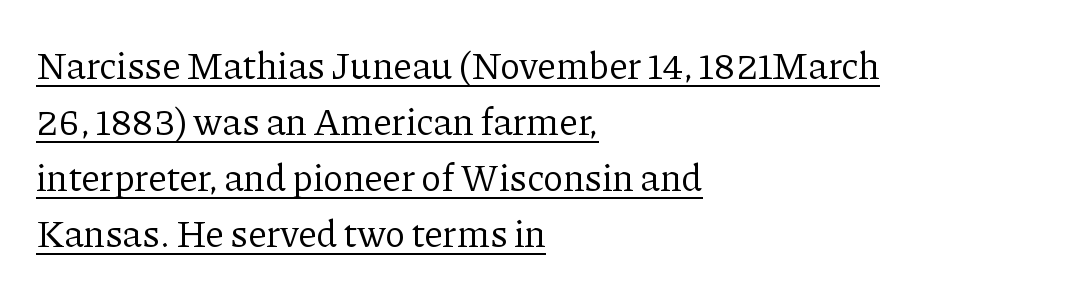
Q: Is the text bold? A: No.
Q: Is the text italic (slanted)? A: No, it is upright.
Q: Is the typeface a serif or a sans-serif typeface? A: Serif.
Q: Is the text underlined? A: Yes.
Q: How is the paragraph aligned? A: Left-aligned.
Q: Is the spacing between letters normal or unusually wide? A: Normal.
Q: Is the spacing between lines tight, normal or loose? A: Normal.
Q: Width (condensed, normal, or wide)? A: Normal.
Q: Stroke contrast? A: Low.
Q: x-height? A: Medium.
Q: Monospaced? A: No.
